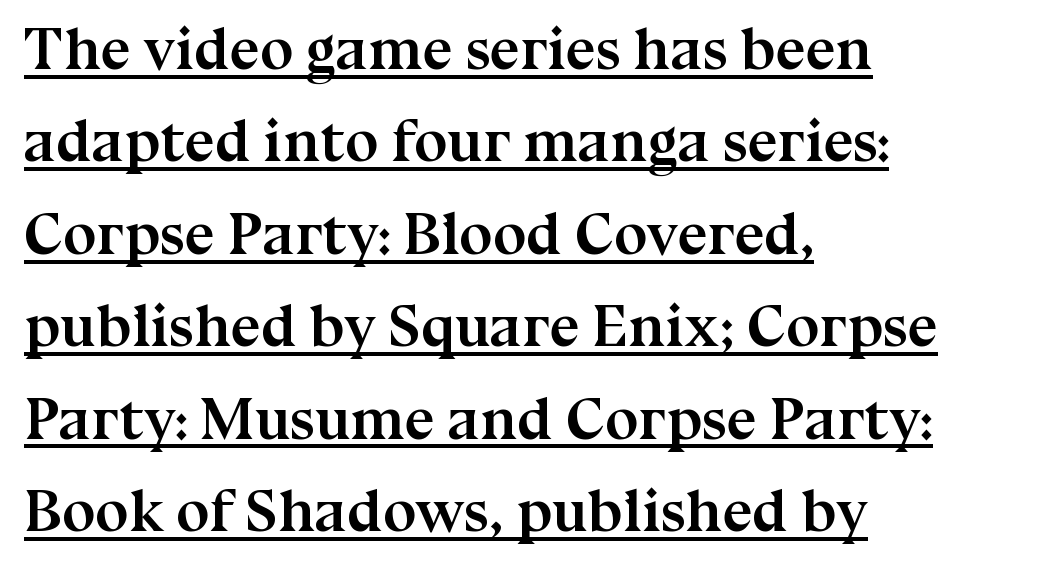
Which margin do the lines hug? The left one — the right edge is uneven. The face used here is proportionally spaced, like ordinary book or web type. Has an underline been added? It has. A roman cut, with each character standing at attention. Serifs: yes, visible at the terminals of the letterforms.
